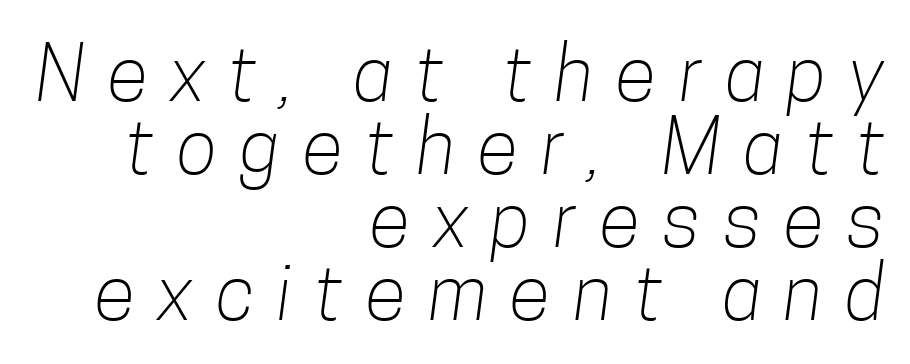
Underline: absent. The passage shown is not bold in any degree. Notice how descenders almost collide with the ascenders below — that's tight leading. Notice how the passage keeps a crisp vertical edge on the right only.
